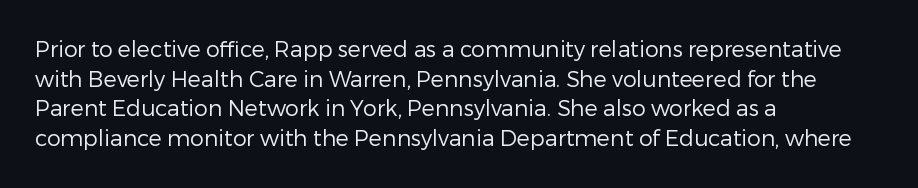
{"italic": "no", "bold": "no", "underline": "no", "align": "left", "line_spacing": "normal", "line_spacing_ratio": 1.35, "letter_spacing": "normal", "letter_spacing_em": 0.0, "glyph_px": 22}
